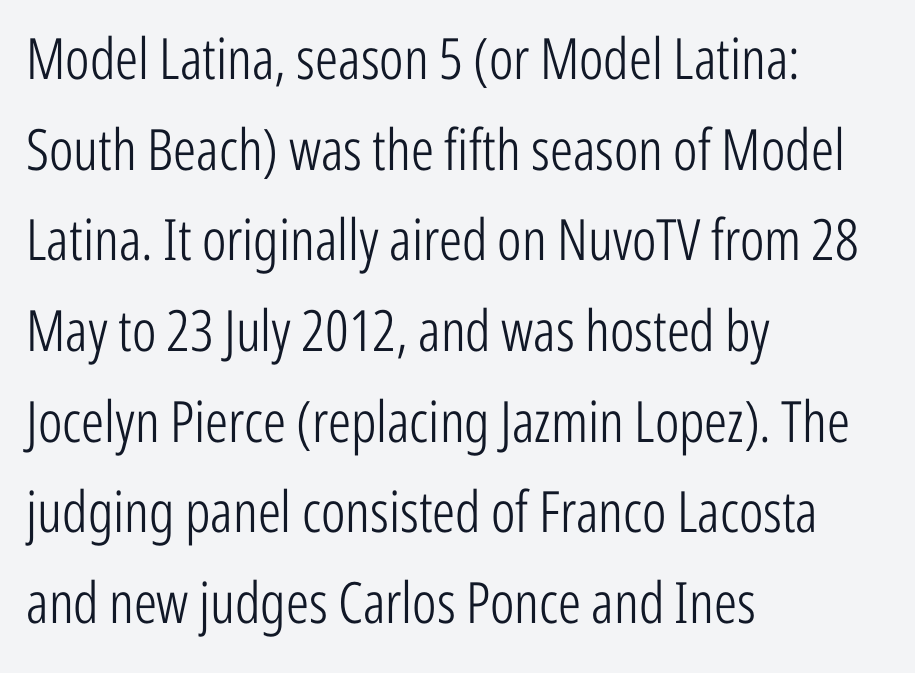
Q: Is the text bold? A: No.
Q: Is the text italic (slanted)? A: No, it is upright.
Q: Is the typeface a serif or a sans-serif typeface? A: Sans-serif.
Q: Is the text underlined? A: No.
Q: How is the paragraph aligned? A: Left-aligned.
Q: Is the spacing between letters normal or unusually wide? A: Normal.
Q: Is the spacing between lines tight, normal or loose? A: Normal.
Q: Width (condensed, normal, or wide)? A: Condensed.
Q: Stroke contrast? A: Low.
Q: x-height? A: Medium.
Q: Monospaced? A: No.
